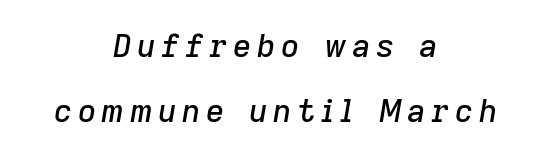
A typesetter would mark this as italic. The typesetter chose a symmetrical, centered arrangement here. How would I describe the line gaps? Wide and relaxed. Each row of text sits above clean, open space. Each letter keeps its own natural width here, so spacing adapts to shape.
